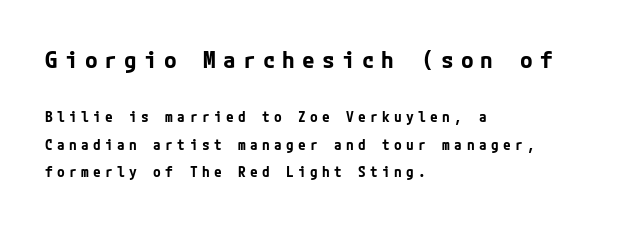
The image shows 23 px bold type, upright; set left-aligned, loose line spacing (1.95x), unusually wide letter spacing (+0.31 em), not underlined; the first (top) block is 1.64x larger.
